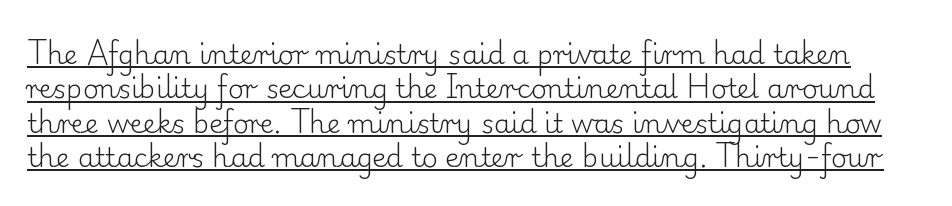
{"italic": "no", "bold": "no", "underline": "yes", "line_spacing": "normal", "line_spacing_ratio": 1.27, "letter_spacing": "normal", "letter_spacing_em": 0.0, "glyph_px": 27}
